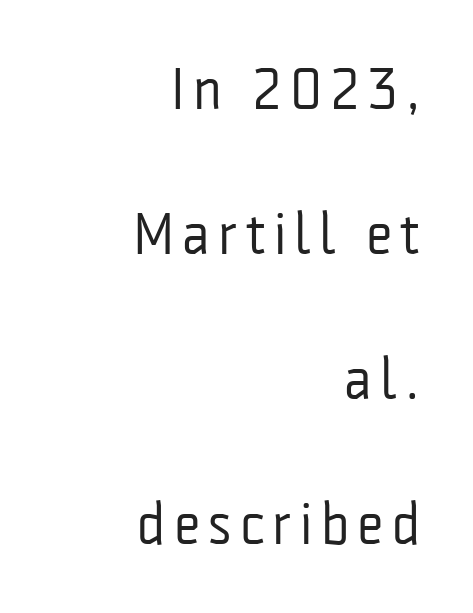
The image shows 59 px regular-weight, condensed sans-serif type, upright; set right-aligned, loose line spacing (2.46x), not underlined; low stroke contrast and a medium x-height.
